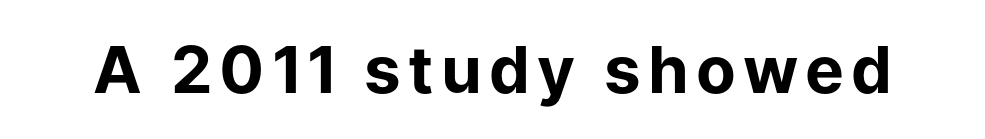
{"serif": "no", "italic": "no", "bold": "yes", "weight": "bold", "width": "normal", "stroke_contrast": "low", "x_height": "medium", "monospaced": "no", "underline": "no", "glyph_px": 65}
